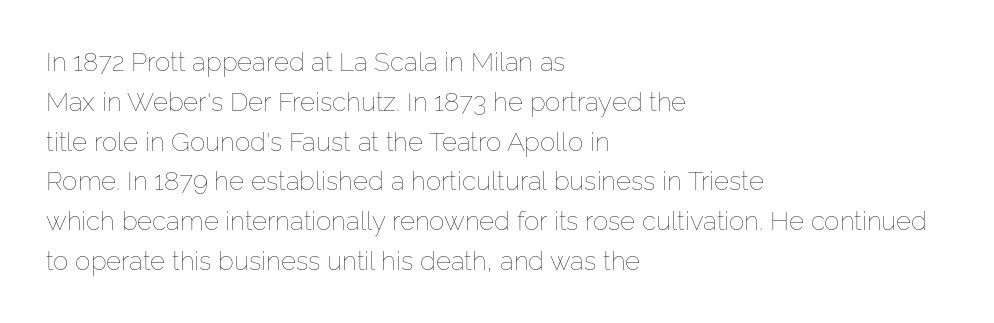
Nobody touched the tracking dial on this one. Line starts are locked; line ends wander. The block of text has a typical density, with ordinary space between rows. The glyphs are unaccompanied by any horizontal stroke below them. Notice how the stems are strictly vertical — no italics here. These glyphs show unthickened strokes, regular width or finer.
